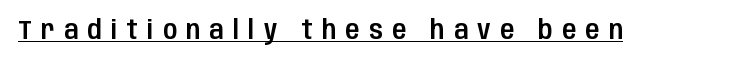
This sample uses expanded letter spacing, leaving extra air between glyphs. Upright lettering throughout. You can see a thin bar hugging the bottom of the glyphs.
